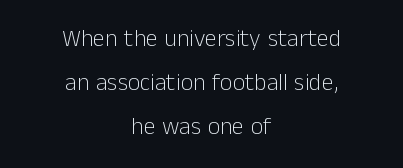
{"italic": "no", "bold": "no", "underline": "no", "align": "center", "line_spacing_ratio": 1.84, "letter_spacing": "normal", "letter_spacing_em": 0.0, "glyph_px": 24}
